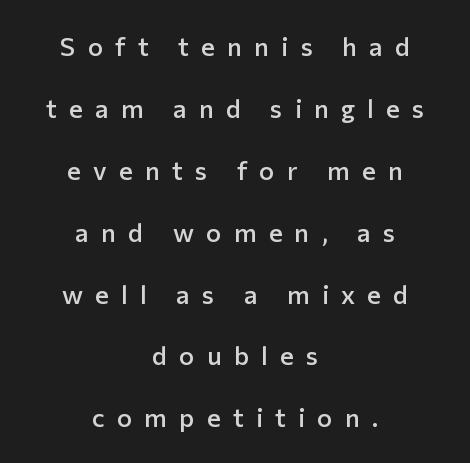
{"italic": "no", "bold": "semi", "underline": "no", "align": "center", "line_spacing": "loose", "line_spacing_ratio": 2.38, "letter_spacing": "wide", "letter_spacing_em": 0.47, "glyph_px": 26}
